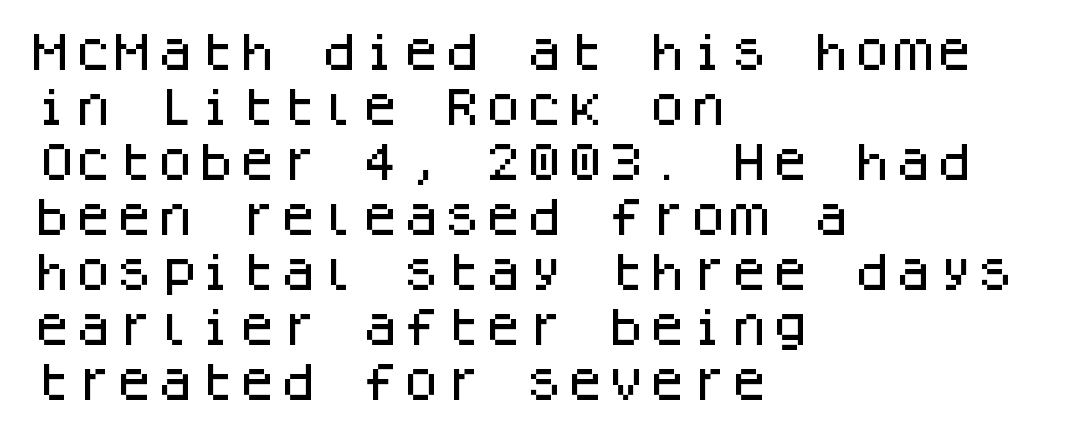
Q: Is the text italic (slanted)? A: No, it is upright.
Q: Is the typeface a serif or a sans-serif typeface? A: Sans-serif.
Q: Is the text underlined? A: No.
Q: How is the paragraph aligned? A: Left-aligned.
Q: Is the spacing between letters normal or unusually wide? A: Normal.
Q: Is the spacing between lines tight, normal or loose? A: Normal.
Q: Width (condensed, normal, or wide)? A: Normal.
Q: Stroke contrast? A: Low.
Q: x-height? A: Large.
Q: Monospaced? A: Yes.
